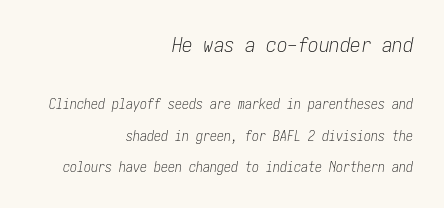
Q: Is the text bold? A: No.
Q: Is the text italic (slanted)? A: Yes, it leans right by about 10 degrees.
Q: Is the text underlined? A: No.
Q: How is the paragraph aligned? A: Right-aligned.
Q: Is the spacing between letters normal or unusually wide? A: Normal.
Q: Is the spacing between lines tight, normal or loose? A: Loose.
Q: Which block of text is set in a larger size, the first (top) or the second (bottom)? A: The first (top) one.
